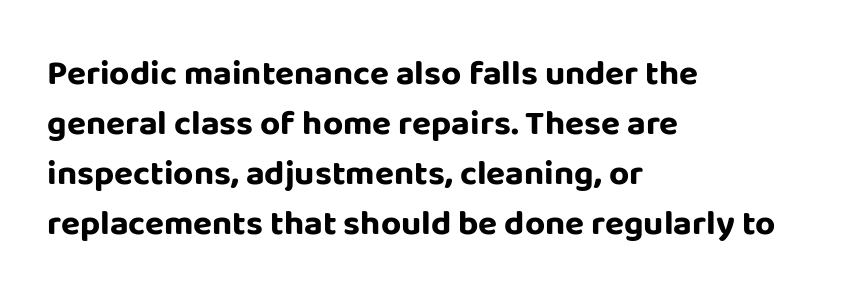
{"serif": "no", "italic": "no", "bold": "yes", "weight": "bold", "width": "normal", "stroke_contrast": "low", "x_height": "large", "monospaced": "no", "underline": "no", "align": "left", "line_spacing": "normal", "line_spacing_ratio": 1.43, "letter_spacing": "normal", "letter_spacing_em": 0.0, "glyph_px": 35}
